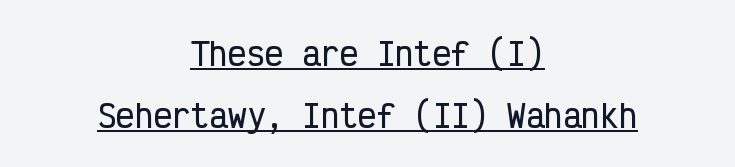
{"serif": "no", "italic": "no", "width": "condensed", "stroke_contrast": "low", "x_height": "medium", "monospaced": "yes", "underline": "yes", "align": "center", "line_spacing": "loose", "line_spacing_ratio": 2.0, "letter_spacing": "normal", "letter_spacing_em": 0.0, "glyph_px": 31}
